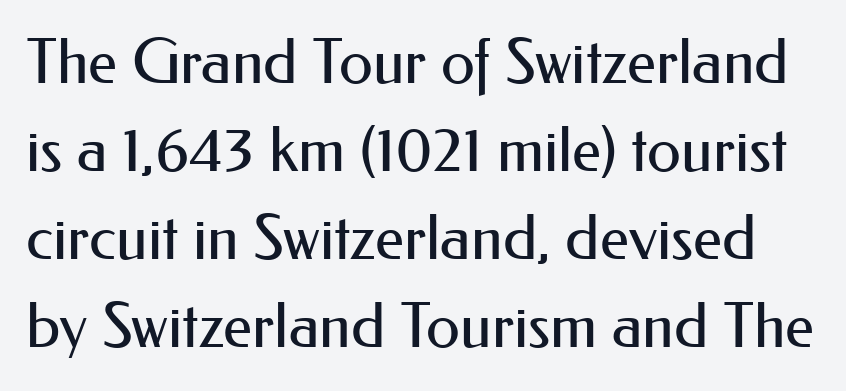
Q: Is the text bold? A: No.
Q: Is the text italic (slanted)? A: No, it is upright.
Q: Is the typeface a serif or a sans-serif typeface? A: Sans-serif.
Q: Is the text underlined? A: No.
Q: Is the spacing between letters normal or unusually wide? A: Normal.
Q: Is the spacing between lines tight, normal or loose? A: Normal.
Q: Width (condensed, normal, or wide)? A: Normal.
Q: Stroke contrast? A: Medium.
Q: x-height? A: Small.
Q: Monospaced? A: No.
